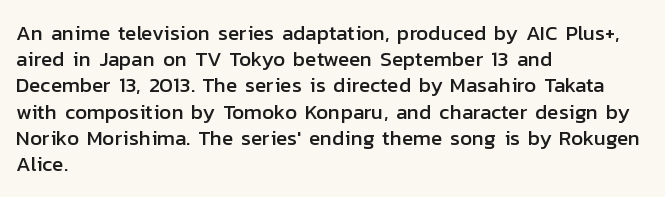
A typesetter would call this leading conventional body-copy spacing. Upright lettering throughout. This rendering uses left alignment, leaving the right contour irregular. The letterforms sit shoulder to shoulder at normal distance. Decoration check: the copy has no underline.
